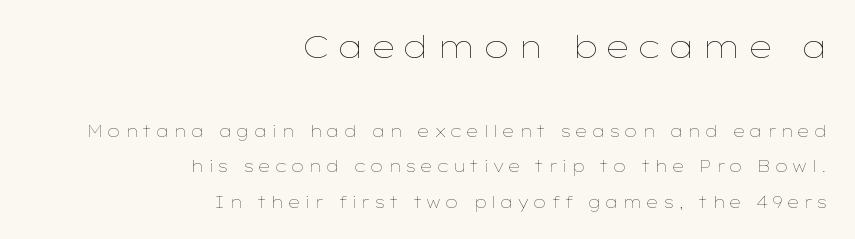
The image shows 31 px thin, wide type, upright; set right-aligned, loose line spacing (2.22x), unusually wide letter spacing (+0.21 em), not underlined; the first (top) block is 1.94x larger; low stroke contrast and a medium x-height.
